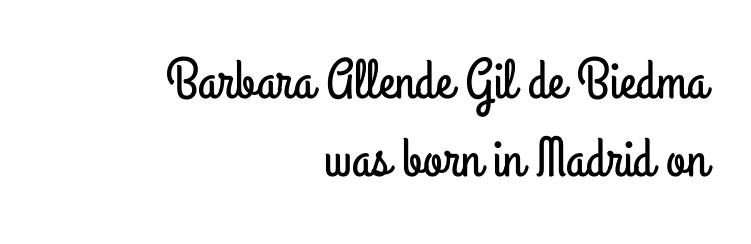
{"serif": "no", "italic": "no", "width": "condensed", "stroke_contrast": "low", "x_height": "small", "monospaced": "no", "underline": "no", "align": "right", "line_spacing": "normal", "line_spacing_ratio": 1.4, "letter_spacing": "normal", "letter_spacing_em": 0.0, "glyph_px": 56}
